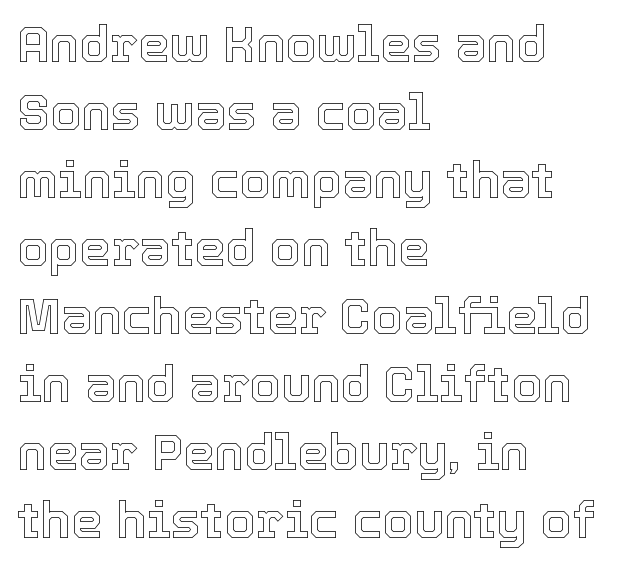
Q: Is the text italic (slanted)? A: No, it is upright.
Q: Is the text underlined? A: No.
Q: How is the paragraph aligned? A: Left-aligned.
Q: Is the spacing between letters normal or unusually wide? A: Normal.
Q: Is the spacing between lines tight, normal or loose? A: Normal.
Q: Width (condensed, normal, or wide)? A: Normal.
Q: x-height? A: Medium.
Q: Monospaced? A: No.
